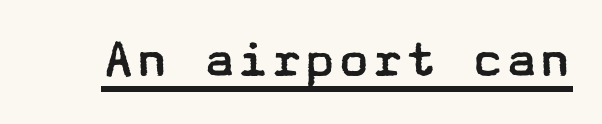
Caption: standard tracking, unaltered. Check the space under the baseline: a stroke is drawn there. Weight: in the light-to-regular range. Quick note: not italic, upright.
